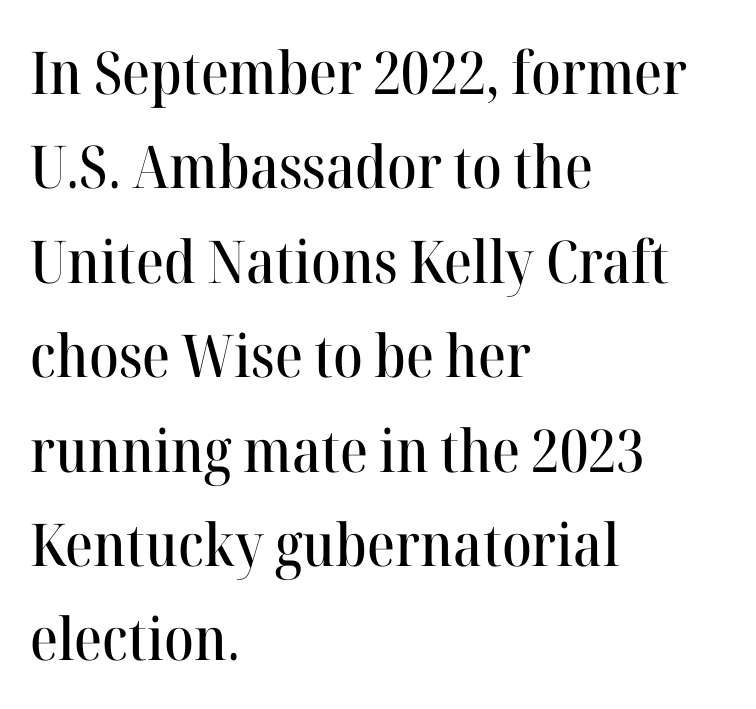
Q: Is the text italic (slanted)? A: No, it is upright.
Q: Is the typeface a serif or a sans-serif typeface? A: Serif.
Q: Is the text underlined? A: No.
Q: How is the paragraph aligned? A: Left-aligned.
Q: Is the spacing between letters normal or unusually wide? A: Normal.
Q: Is the spacing between lines tight, normal or loose? A: Normal.
Q: Width (condensed, normal, or wide)? A: Normal.
Q: Stroke contrast? A: High.
Q: x-height? A: Medium.
Q: Monospaced? A: No.
